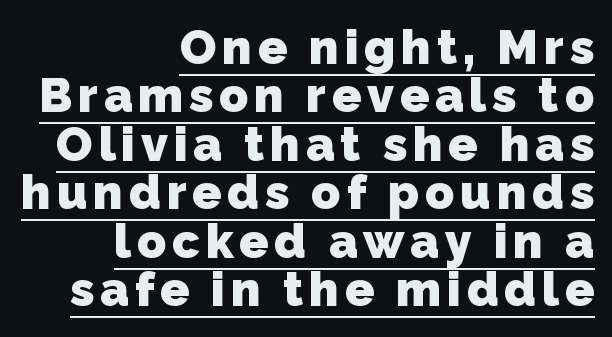
Q: Is the text bold? A: Yes.
Q: Is the typeface a serif or a sans-serif typeface? A: Sans-serif.
Q: Is the text underlined? A: Yes.
Q: How is the paragraph aligned? A: Right-aligned.
Q: Is the spacing between lines tight, normal or loose? A: Tight.
Q: Width (condensed, normal, or wide)? A: Normal.
Q: Stroke contrast? A: Low.
Q: x-height? A: Medium.
Q: Monospaced? A: No.
